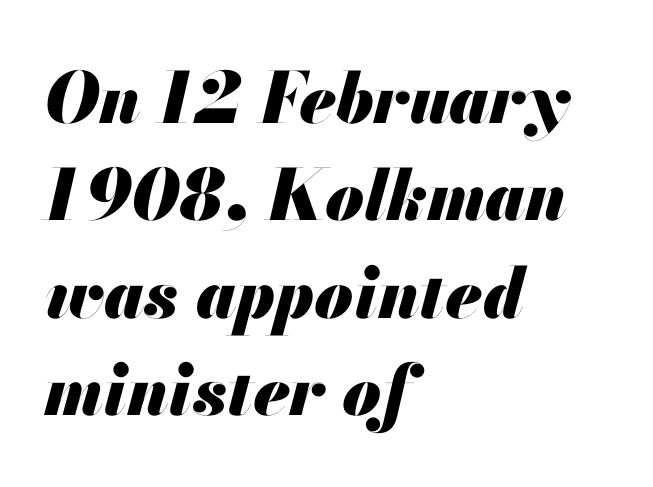
These lines are rendered in a variable-pitch font. Emphasis-style slanted type is in use. Left-aligned paragraph, ragged on the right. Is there much room between lines? A standard amount, neither cramped nor airy. Honestly, there is no underline to notice here at all. In terms of weight, the rendering is a true, heavy bold.
